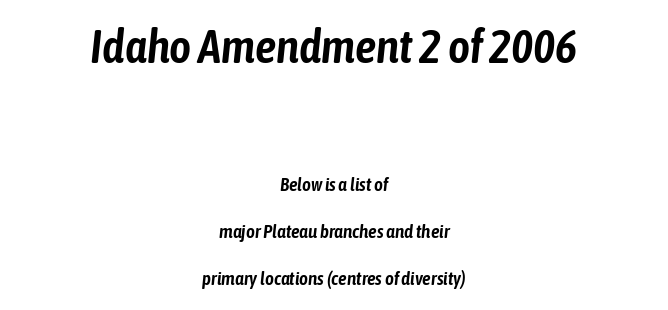
{"italic": "yes", "lean": "right", "slant_degrees": 6, "width": "condensed", "stroke_contrast": "low", "x_height": "medium", "monospaced": "no", "underline": "no", "align": "center", "line_spacing": "loose", "line_spacing_ratio": 2.48, "letter_spacing": "normal", "letter_spacing_em": 0.0, "larger_block": "first", "size_ratio": 2.47, "glyph_px": 47}
